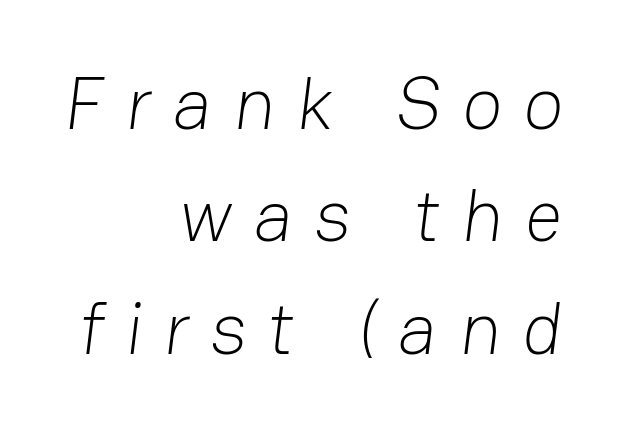
Q: Is the text bold? A: No.
Q: Is the typeface a serif or a sans-serif typeface? A: Sans-serif.
Q: Is the text underlined? A: No.
Q: How is the paragraph aligned? A: Right-aligned.
Q: Is the spacing between letters normal or unusually wide? A: Unusually wide.
Q: Is the spacing between lines tight, normal or loose? A: Normal.
Q: Width (condensed, normal, or wide)? A: Normal.
Q: Stroke contrast? A: Low.
Q: x-height? A: Medium.
Q: Monospaced? A: No.
